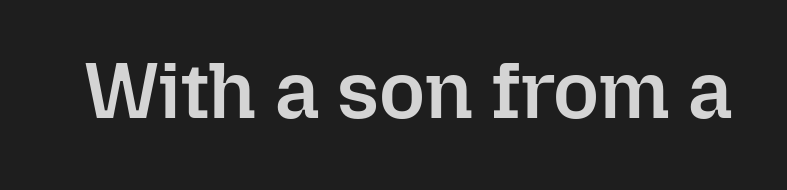
Q: Is the text bold? A: Semi-bold.
Q: Is the text italic (slanted)? A: No, it is upright.
Q: Is the text underlined? A: No.
Q: Is the spacing between letters normal or unusually wide? A: Normal.
Q: Width (condensed, normal, or wide)? A: Normal.
Q: Stroke contrast? A: Low.
Q: x-height? A: Medium.
Q: Monospaced? A: No.
